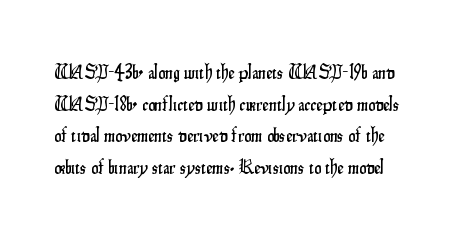
Q: Is the text italic (slanted)? A: No, it is upright.
Q: Is the text underlined? A: No.
Q: Is the spacing between letters normal or unusually wide? A: Normal.
Q: Is the spacing between lines tight, normal or loose? A: Normal.
